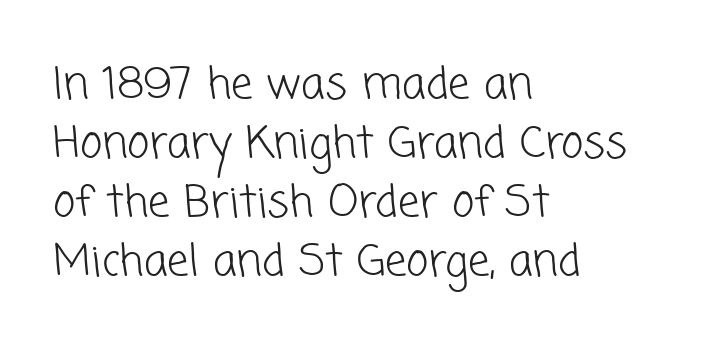
This sample keeps an unexceptional amount of space between lines. The letters carry no serifs — their stems end cleanly without finishing strokes. Note the varied advance widths — an 'i' is clearly narrower than an 'm'. The passage shown has conventional tracking throughout.
